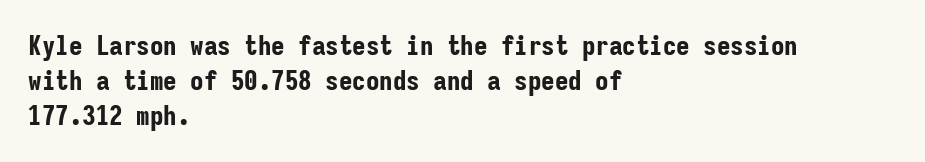
The image shows 27 px bold type, upright; set left-aligned, normal line spacing (1.3x), normal letter spacing, not underlined.
